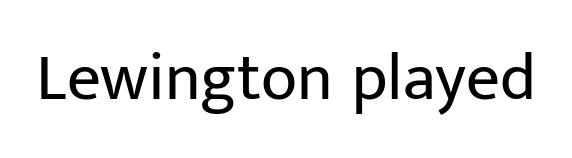
In terms of letterform style, serifs are entirely absent. You could call the tracking neutral — neither tight nor loose. The face looks like a standard text weight, possibly lighter. This sample uses an upright cut, with every glyph sitting square on the baseline. The string is rendered with underlining switched off. Note the varied advance widths — an 'i' is clearly narrower than an 'm'.
